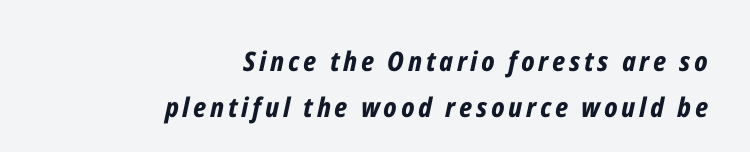
The face used here has the dense, thick strokes of a bold. The rendering applies a slant to the glyphs. Students, observe: this is what conventionally led text looks like. The text block is weighted toward the right margin, trailing off unevenly leftward.
